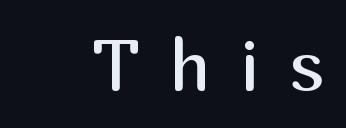
{"serif": "no", "italic": "no", "bold": "no", "weight": "regular", "width": "normal", "stroke_contrast": "medium", "x_height": "medium", "monospaced": "no", "underline": "no", "letter_spacing": "wide", "letter_spacing_em": 0.41, "glyph_px": 72}
